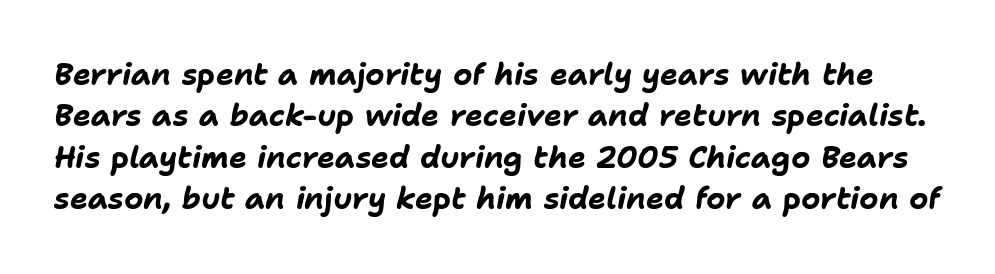
The image shows 30 px bold type, italic (leaning right); set normal line spacing (1.38x), normal letter spacing, not underlined; low stroke contrast and a medium x-height.
